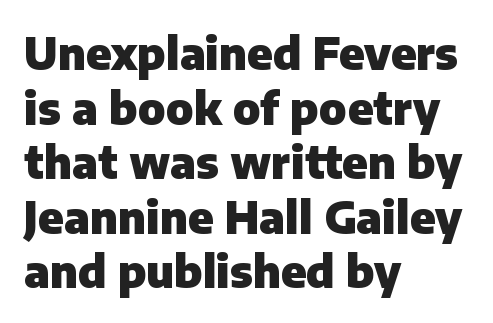
Q: Is the text bold? A: Yes.
Q: Is the text italic (slanted)? A: No, it is upright.
Q: Is the typeface a serif or a sans-serif typeface? A: Sans-serif.
Q: Is the text underlined? A: No.
Q: How is the paragraph aligned? A: Left-aligned.
Q: Is the spacing between letters normal or unusually wide? A: Normal.
Q: Width (condensed, normal, or wide)? A: Normal.
Q: Stroke contrast? A: Low.
Q: x-height? A: Medium.
Q: Monospaced? A: No.
